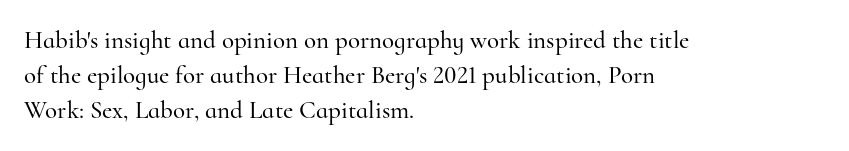
Q: Is the text italic (slanted)? A: No, it is upright.
Q: Is the text underlined? A: No.
Q: How is the paragraph aligned? A: Left-aligned.
Q: Is the spacing between letters normal or unusually wide? A: Normal.
Q: Is the spacing between lines tight, normal or loose? A: Normal.
